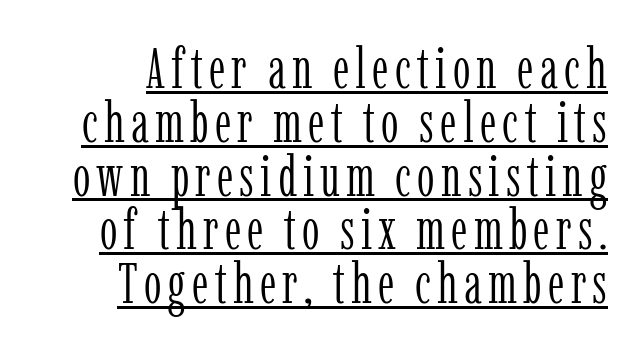
Q: Is the text bold? A: No.
Q: Is the text italic (slanted)? A: No, it is upright.
Q: Is the typeface a serif or a sans-serif typeface? A: Serif.
Q: Is the text underlined? A: Yes.
Q: Is the spacing between lines tight, normal or loose? A: Tight.
Q: Width (condensed, normal, or wide)? A: Condensed.
Q: Stroke contrast? A: Low.
Q: x-height? A: Medium.
Q: Monospaced? A: No.
